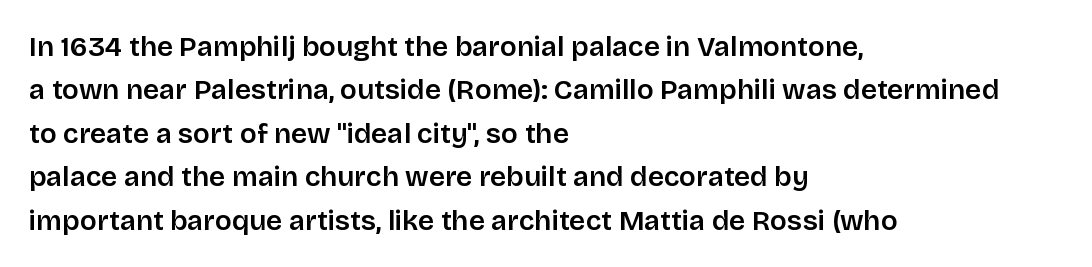
Q: Is the text italic (slanted)? A: No, it is upright.
Q: Is the typeface a serif or a sans-serif typeface? A: Sans-serif.
Q: Is the text underlined? A: No.
Q: How is the paragraph aligned? A: Left-aligned.
Q: Is the spacing between letters normal or unusually wide? A: Normal.
Q: Is the spacing between lines tight, normal or loose? A: Normal.
Q: Width (condensed, normal, or wide)? A: Normal.
Q: Stroke contrast? A: Low.
Q: x-height? A: Large.
Q: Monospaced? A: No.
